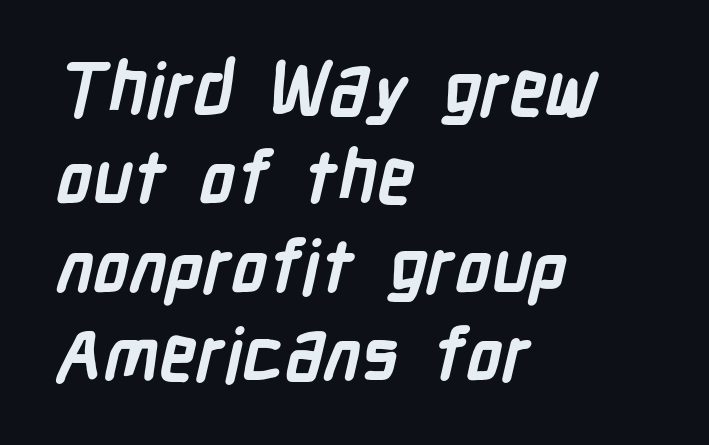
{"serif": "no", "bold": "yes", "weight": "semibold", "width": "condensed", "stroke_contrast": "low", "x_height": "medium", "monospaced": "no", "underline": "no", "align": "left", "line_spacing_ratio": 1.21, "letter_spacing": "normal", "letter_spacing_em": 0.0, "glyph_px": 73}
